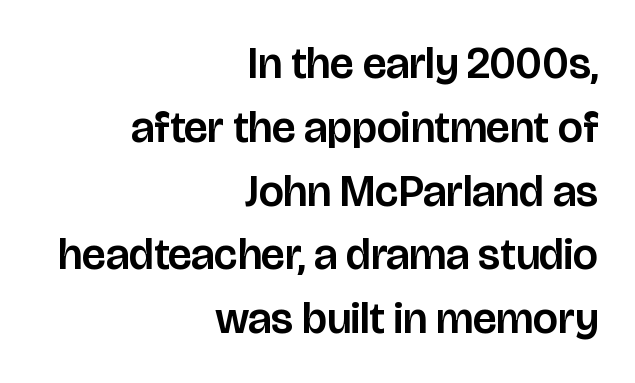
Q: Is the text italic (slanted)? A: No, it is upright.
Q: Is the typeface a serif or a sans-serif typeface? A: Sans-serif.
Q: Is the text underlined? A: No.
Q: How is the paragraph aligned? A: Right-aligned.
Q: Is the spacing between letters normal or unusually wide? A: Normal.
Q: Is the spacing between lines tight, normal or loose? A: Normal.
Q: Width (condensed, normal, or wide)? A: Normal.
Q: Stroke contrast? A: Low.
Q: x-height? A: Large.
Q: Monospaced? A: No.
